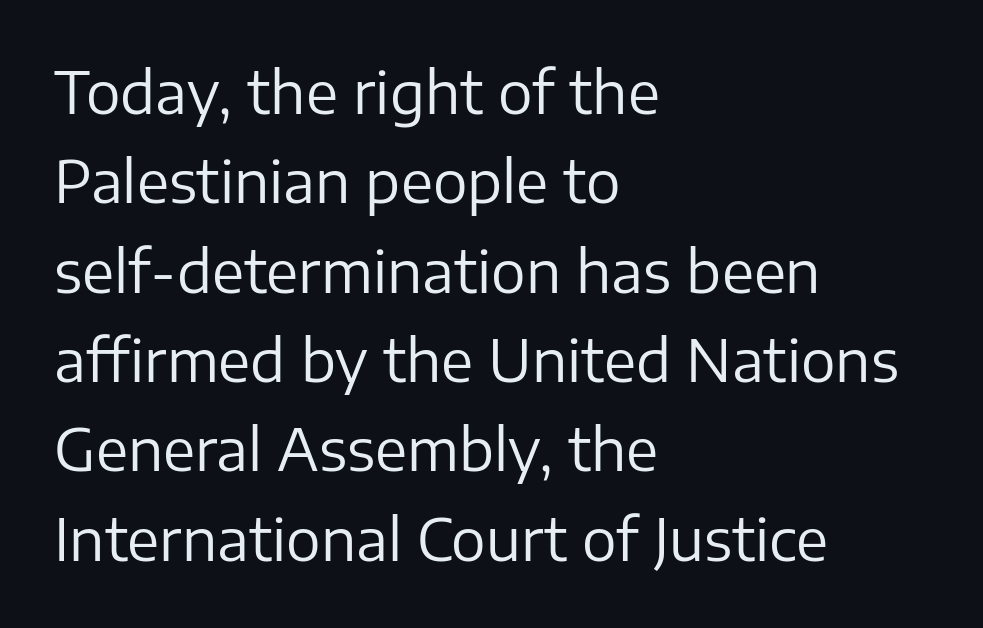
The image shows 58 px regular-weight sans-serif type, upright; set left-aligned, normal line spacing (1.54x), normal letter spacing, not underlined; low stroke contrast and a medium x-height.
